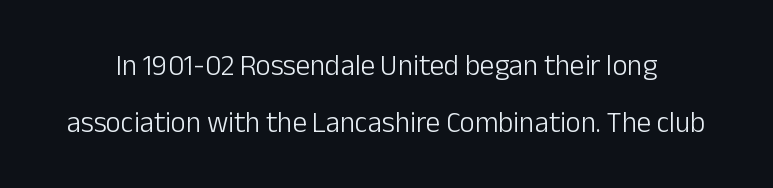
The image shows 29 px light sans-serif type, upright; set loose line spacing (1.95x), normal letter spacing, not underlined; low stroke contrast and a medium x-height.
